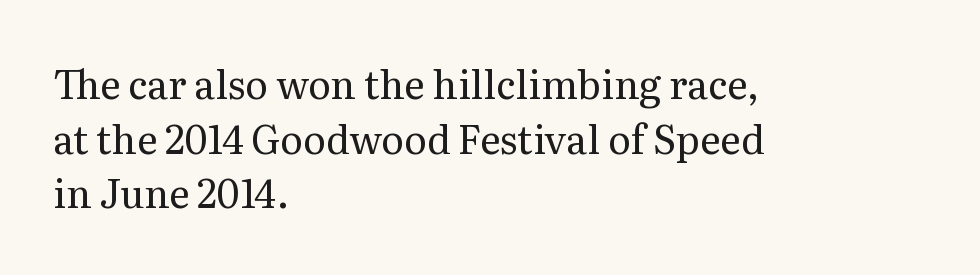
{"serif": "yes", "italic": "no", "bold": "no", "weight": "regular", "width": "normal", "stroke_contrast": "medium", "x_height": "medium", "monospaced": "no", "underline": "no", "align": "left", "line_spacing": "normal", "line_spacing_ratio": 1.4, "letter_spacing": "normal", "letter_spacing_em": 0.0, "glyph_px": 39}
